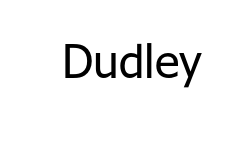
Q: Is the text bold? A: No.
Q: Is the text italic (slanted)? A: No, it is upright.
Q: Is the typeface a serif or a sans-serif typeface? A: Sans-serif.
Q: Is the text underlined? A: No.
Q: Is the spacing between letters normal or unusually wide? A: Normal.
Q: Width (condensed, normal, or wide)? A: Normal.
Q: Stroke contrast? A: Low.
Q: x-height? A: Medium.
Q: Monospaced? A: No.
